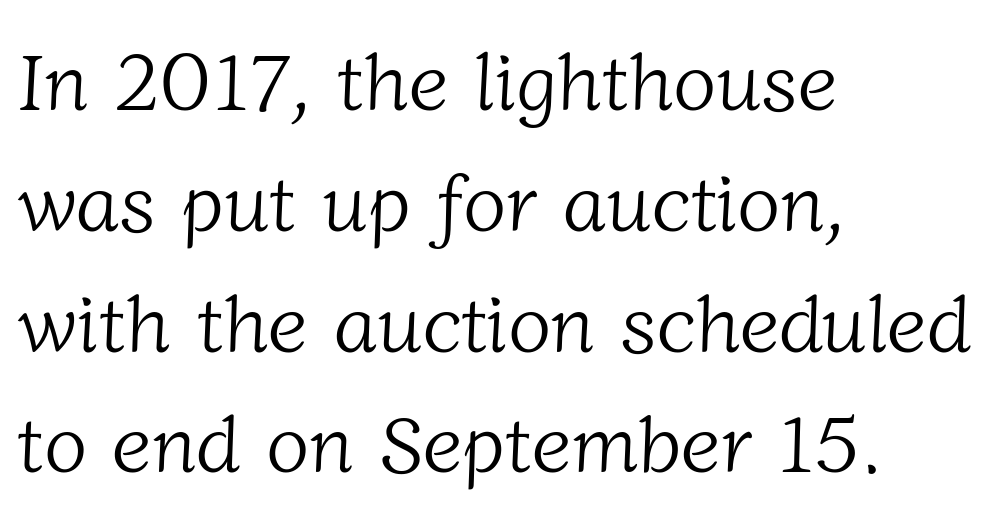
{"serif": "yes", "bold": "no", "weight": "light", "width": "normal", "stroke_contrast": "low", "x_height": "medium", "monospaced": "no", "underline": "no", "align": "left", "line_spacing": "normal", "line_spacing_ratio": 1.51, "letter_spacing": "normal", "letter_spacing_em": 0.0, "glyph_px": 80}
